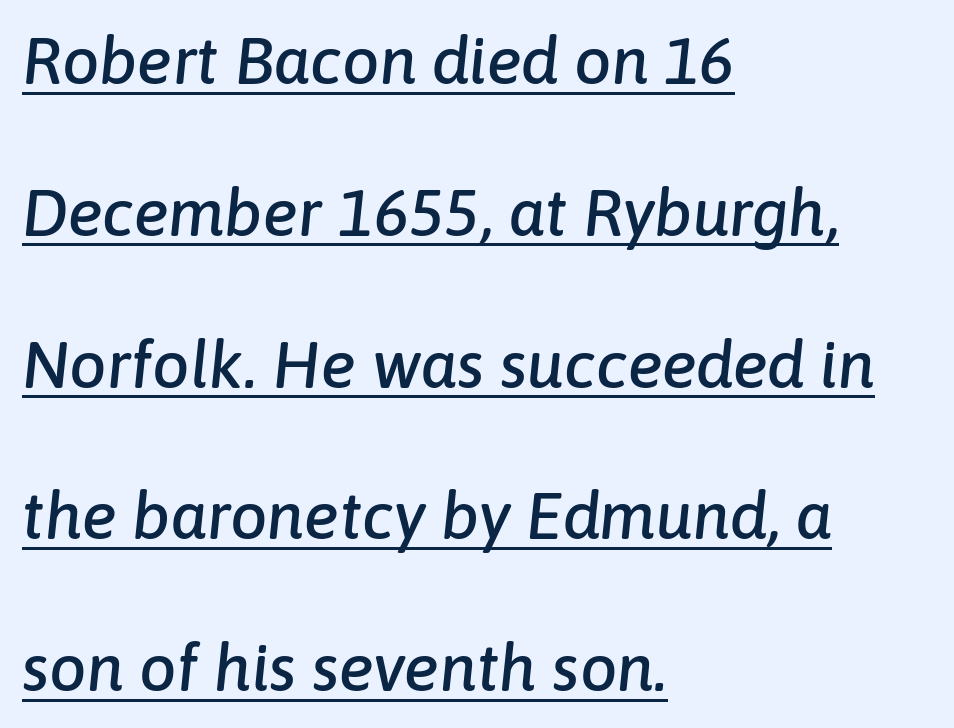
{"italic": "yes", "lean": "right", "slant_degrees": 6, "width": "normal", "stroke_contrast": "low", "x_height": "medium", "monospaced": "no", "underline": "yes", "align": "left", "line_spacing": "loose", "line_spacing_ratio": 2.3, "letter_spacing": "normal", "letter_spacing_em": 0.0, "glyph_px": 66}
